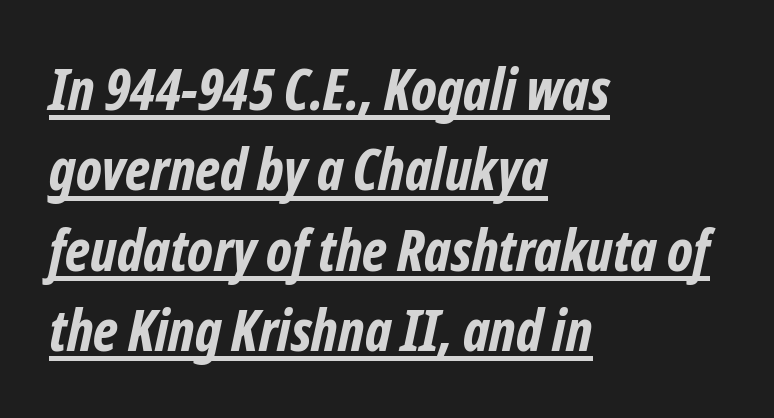
The image shows 57 px bold, condensed sans-serif type; set left-aligned, normal line spacing (1.41x), normal letter spacing, underlined; low stroke contrast and a medium x-height.
